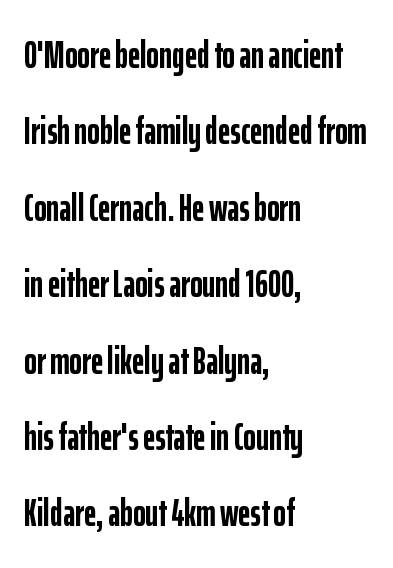
{"serif": "no", "italic": "no", "bold": "yes", "weight": "semibold", "width": "condensed", "stroke_contrast": "low", "x_height": "medium", "monospaced": "no", "underline": "no", "align": "left", "line_spacing": "loose", "line_spacing_ratio": 2.01, "letter_spacing": "normal", "letter_spacing_em": 0.0, "glyph_px": 38}
